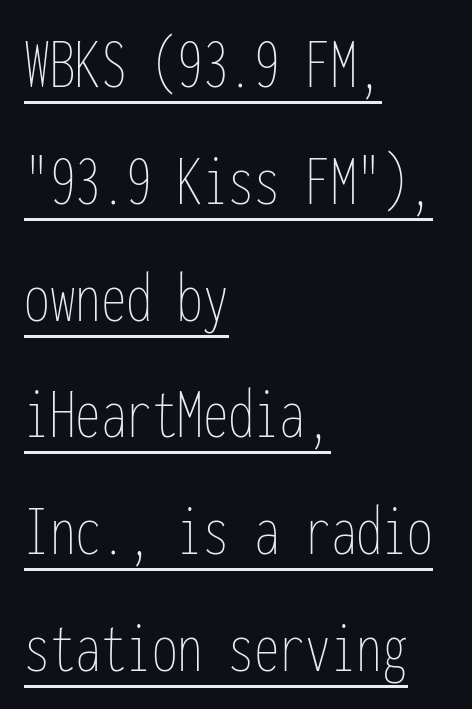
You can tell it's not italic because the verticals are truly vertical. The passage shown is typed in a monospace face where columns stay perfectly aligned. How are the letters spaced? Ordinarily, with no added tracking. The rows are spaced the way most documents space them. The typesetter has applied underlining to the passage shown. The lines are quadded left.
